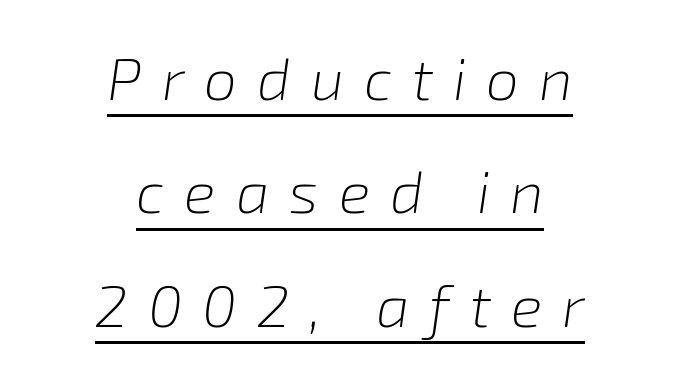
The image shows 59 px light type, italic (leaning right); set centered, loose line spacing (1.92x), unusually wide letter spacing (+0.34 em), underlined; low stroke contrast and a medium x-height.
